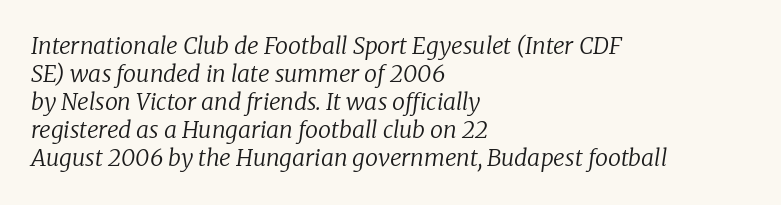
{"italic": "yes", "lean": "right", "slant_degrees": 8, "bold": "no", "underline": "no", "align": "left", "line_spacing_ratio": 1.22, "letter_spacing": "normal", "letter_spacing_em": 0.0, "glyph_px": 23}
